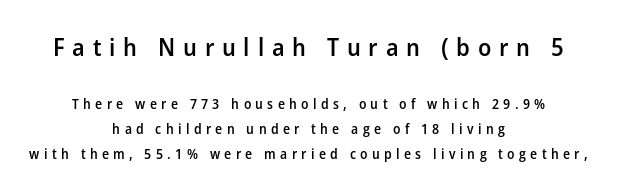
Q: Is the text bold? A: Semi-bold.
Q: Is the text italic (slanted)? A: No, it is upright.
Q: Is the text underlined? A: No.
Q: How is the paragraph aligned? A: Centered.
Q: Is the spacing between letters normal or unusually wide? A: Unusually wide.
Q: Which block of text is set in a larger size, the first (top) or the second (bottom)? A: The first (top) one.
